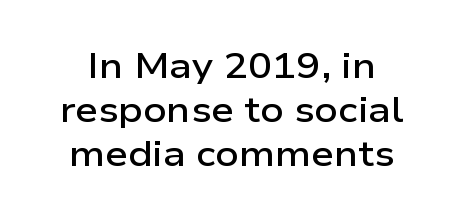
Do the characters align in a grid? No, the font is proportional. Plain, unruled lines of type. Characters remain perfectly vertical along every line. The horizontal fit of the characters is conventional and even. Stroke terminals: plain, sans-serif.
